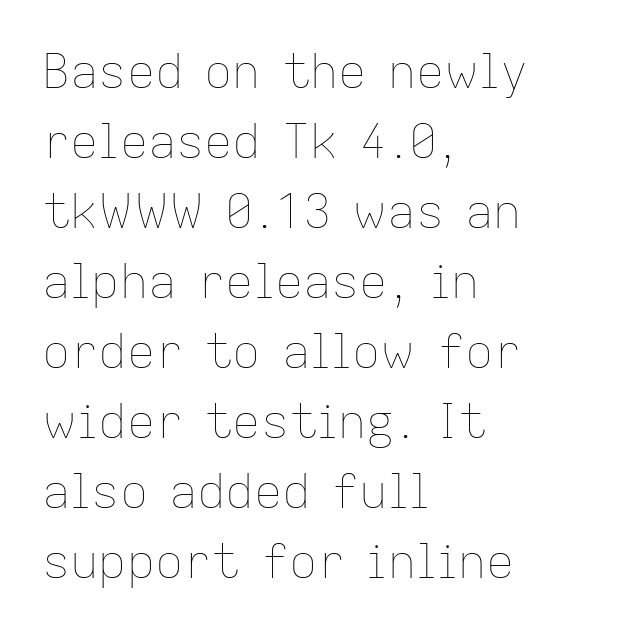
Q: Is the text bold? A: No.
Q: Is the text italic (slanted)? A: No, it is upright.
Q: Is the text underlined? A: No.
Q: How is the paragraph aligned? A: Left-aligned.
Q: Is the spacing between letters normal or unusually wide? A: Normal.
Q: Is the spacing between lines tight, normal or loose? A: Normal.
Q: Width (condensed, normal, or wide)? A: Normal.
Q: Stroke contrast? A: Low.
Q: x-height? A: Medium.
Q: Monospaced? A: No.
